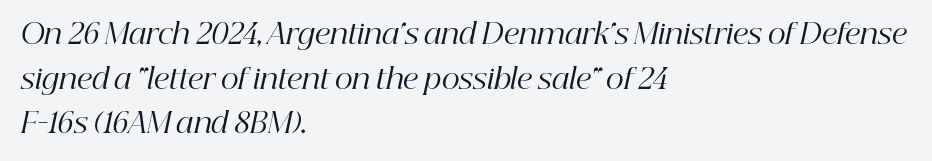
Q: Is the text bold? A: No.
Q: Is the text italic (slanted)? A: Yes, it leans right by about 12 degrees.
Q: Is the typeface a serif or a sans-serif typeface? A: Serif.
Q: Is the text underlined? A: No.
Q: How is the paragraph aligned? A: Left-aligned.
Q: Is the spacing between letters normal or unusually wide? A: Normal.
Q: Is the spacing between lines tight, normal or loose? A: Normal.
Q: Width (condensed, normal, or wide)? A: Normal.
Q: Stroke contrast? A: High.
Q: x-height? A: Medium.
Q: Monospaced? A: No.
